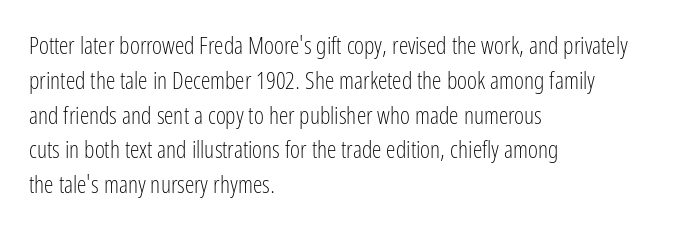
Q: Is the text bold? A: No.
Q: Is the text italic (slanted)? A: No, it is upright.
Q: Is the text underlined? A: No.
Q: How is the paragraph aligned? A: Left-aligned.
Q: Is the spacing between letters normal or unusually wide? A: Normal.
Q: Is the spacing between lines tight, normal or loose? A: Normal.
